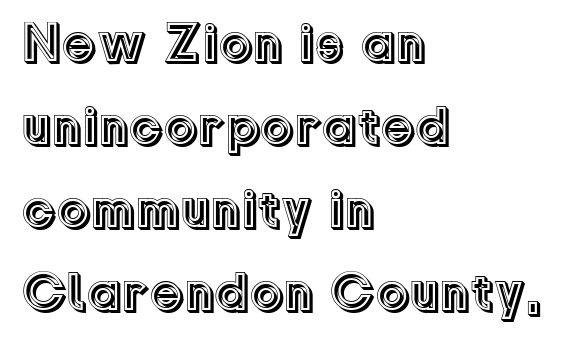
Q: Is the text italic (slanted)? A: No, it is upright.
Q: Is the text underlined? A: No.
Q: How is the paragraph aligned? A: Left-aligned.
Q: Is the spacing between letters normal or unusually wide? A: Normal.
Q: Is the spacing between lines tight, normal or loose? A: Normal.
Q: Width (condensed, normal, or wide)? A: Normal.
Q: x-height? A: Medium.
Q: Monospaced? A: No.
